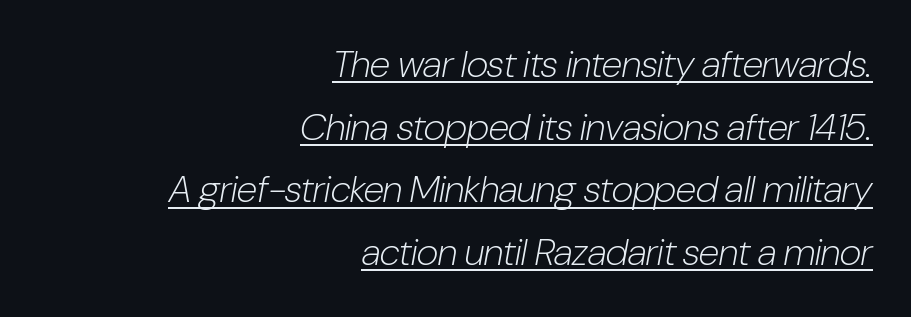
Q: Is the text bold? A: No.
Q: Is the text italic (slanted)? A: Yes, it leans right by about 10 degrees.
Q: Is the text underlined? A: Yes.
Q: How is the paragraph aligned? A: Right-aligned.
Q: Is the spacing between letters normal or unusually wide? A: Normal.
Q: Is the spacing between lines tight, normal or loose? A: Normal.
Q: Width (condensed, normal, or wide)? A: Condensed.
Q: Stroke contrast? A: Low.
Q: x-height? A: Medium.
Q: Monospaced? A: No.
